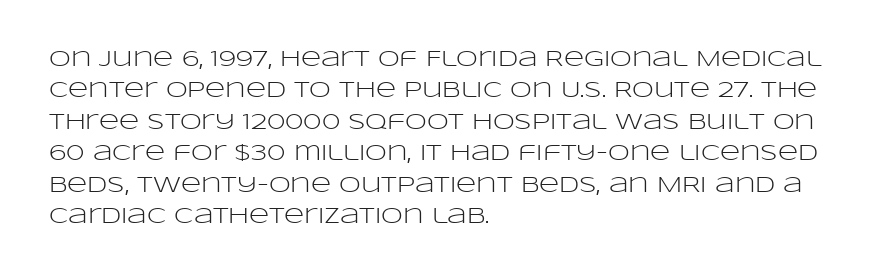
Q: Is the text bold? A: No.
Q: Is the text italic (slanted)? A: No, it is upright.
Q: Is the text underlined? A: No.
Q: How is the paragraph aligned? A: Left-aligned.
Q: Is the spacing between letters normal or unusually wide? A: Normal.
Q: Is the spacing between lines tight, normal or loose? A: Normal.
